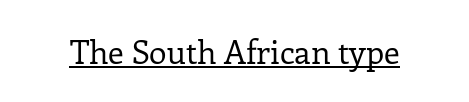
Q: Is the text bold? A: No.
Q: Is the text italic (slanted)? A: No, it is upright.
Q: Is the typeface a serif or a sans-serif typeface? A: Serif.
Q: Is the text underlined? A: Yes.
Q: Is the spacing between letters normal or unusually wide? A: Normal.
Q: Width (condensed, normal, or wide)? A: Normal.
Q: Stroke contrast? A: Low.
Q: x-height? A: Medium.
Q: Monospaced? A: No.
